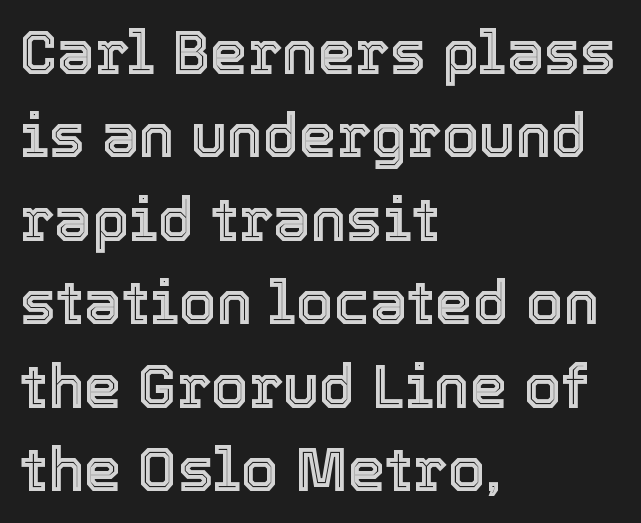
The leading is moderate, giving the passage an even texture. The letters advance in unequal steps, a hallmark of proportional type. The lines in this sample share a left origin and differ only in where they stop. Italic: no, the glyphs are upright roman.
